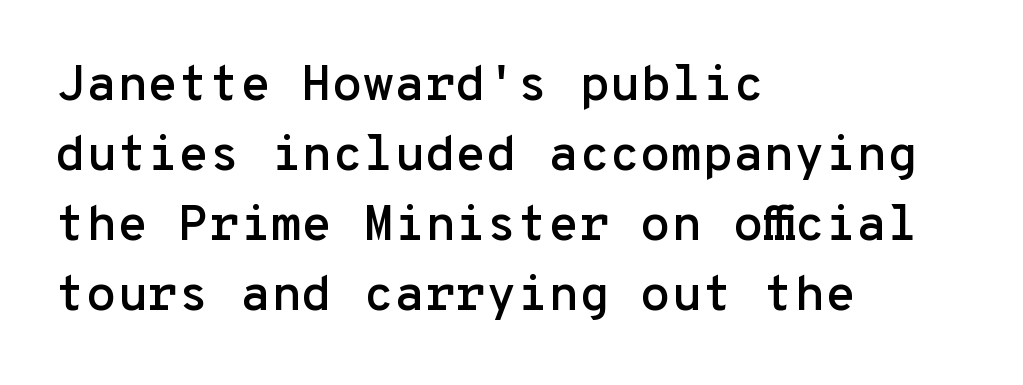
Q: Is the text italic (slanted)? A: No, it is upright.
Q: Is the typeface a serif or a sans-serif typeface? A: Sans-serif.
Q: Is the text underlined? A: No.
Q: How is the paragraph aligned? A: Left-aligned.
Q: Is the spacing between letters normal or unusually wide? A: Normal.
Q: Is the spacing between lines tight, normal or loose? A: Normal.
Q: Width (condensed, normal, or wide)? A: Normal.
Q: Stroke contrast? A: Low.
Q: x-height? A: Medium.
Q: Monospaced? A: Yes.
